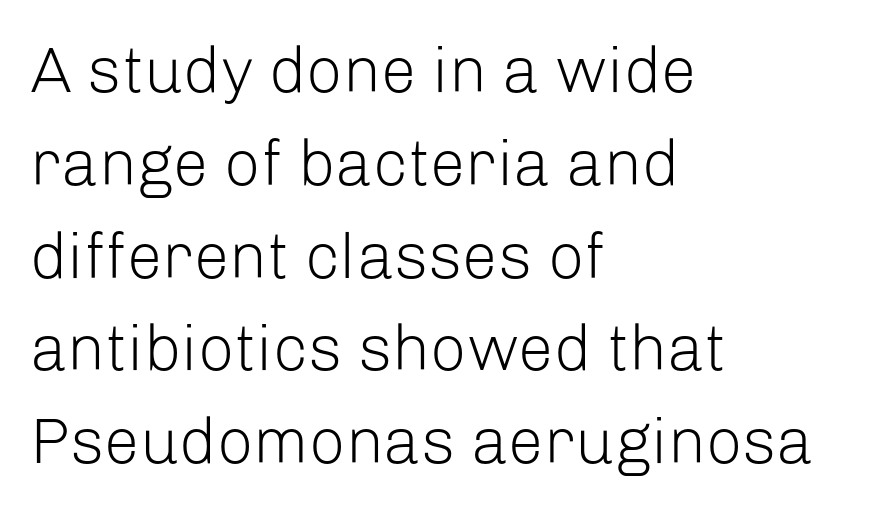
{"serif": "no", "italic": "no", "bold": "no", "weight": "light", "width": "normal", "stroke_contrast": "low", "x_height": "medium", "monospaced": "no", "underline": "no", "align": "left", "line_spacing": "normal", "line_spacing_ratio": 1.45, "letter_spacing": "normal", "letter_spacing_em": 0.0, "glyph_px": 64}
